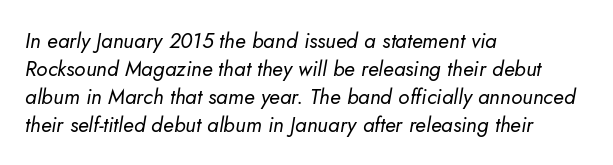
{"italic": "yes", "lean": "right", "slant_degrees": 5, "bold": "no", "underline": "no", "align": "left", "line_spacing": "normal", "line_spacing_ratio": 1.33, "letter_spacing": "normal", "letter_spacing_em": 0.0, "glyph_px": 21}
